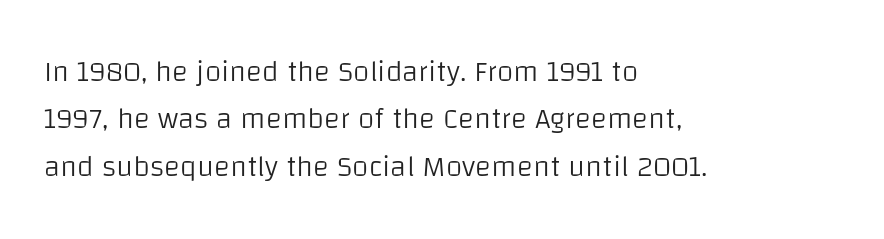
The image shows 30 px light sans-serif type, upright; set left-aligned, normal line spacing (1.58x), normal letter spacing, not underlined; low stroke contrast and a large x-height.
